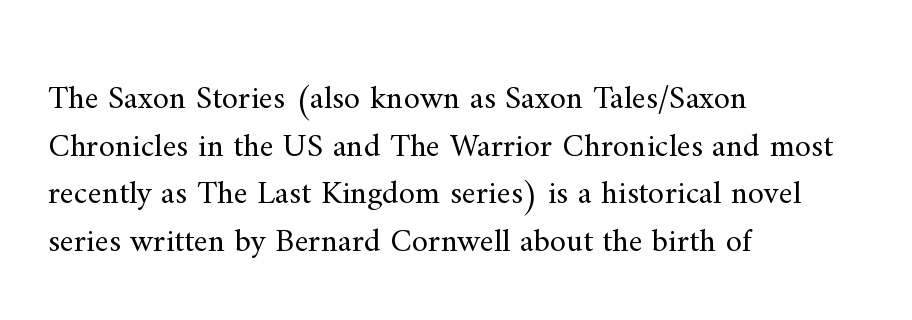
The image shows 33 px regular-weight serif type, upright; set left-aligned, normal line spacing (1.44x), normal letter spacing, not underlined; medium stroke contrast and a small x-height.
